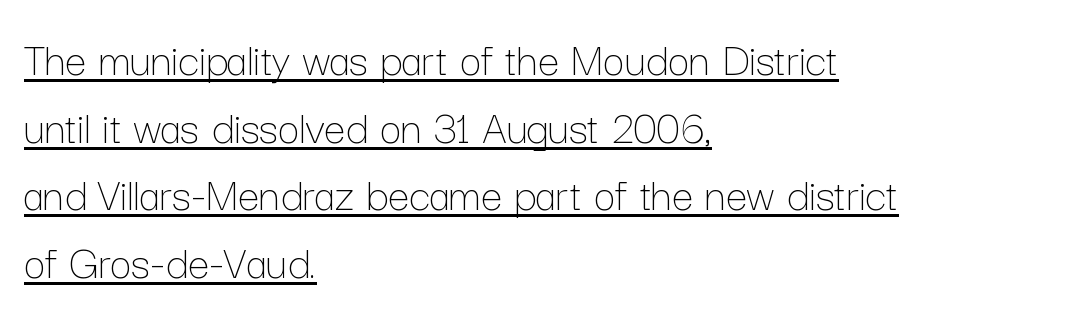
Q: Is the text bold? A: No.
Q: Is the text italic (slanted)? A: No, it is upright.
Q: Is the text underlined? A: Yes.
Q: How is the paragraph aligned? A: Left-aligned.
Q: Is the spacing between letters normal or unusually wide? A: Normal.
Q: Is the spacing between lines tight, normal or loose? A: Normal.
Q: Width (condensed, normal, or wide)? A: Normal.
Q: Stroke contrast? A: Low.
Q: x-height? A: Medium.
Q: Monospaced? A: No.
